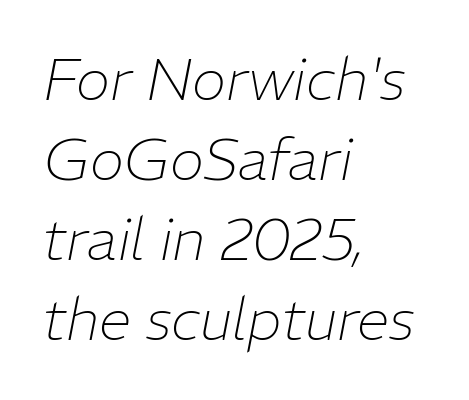
The image shows 58 px thin type, italic (leaning right); set left-aligned, normal line spacing (1.38x), normal letter spacing, not underlined; low stroke contrast and a medium x-height.
